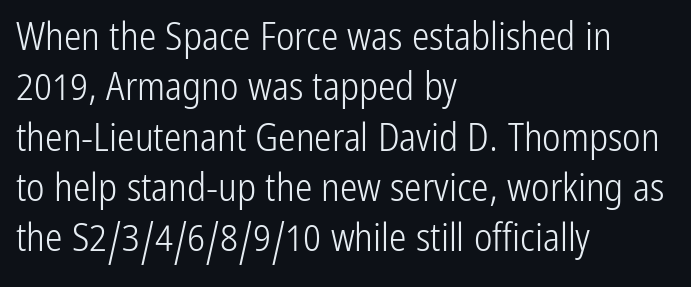
Q: Is the text bold? A: No.
Q: Is the text italic (slanted)? A: No, it is upright.
Q: Is the typeface a serif or a sans-serif typeface? A: Sans-serif.
Q: Is the text underlined? A: No.
Q: How is the paragraph aligned? A: Left-aligned.
Q: Is the spacing between letters normal or unusually wide? A: Normal.
Q: Is the spacing between lines tight, normal or loose? A: Normal.
Q: Width (condensed, normal, or wide)? A: Condensed.
Q: Stroke contrast? A: Low.
Q: x-height? A: Medium.
Q: Monospaced? A: No.
